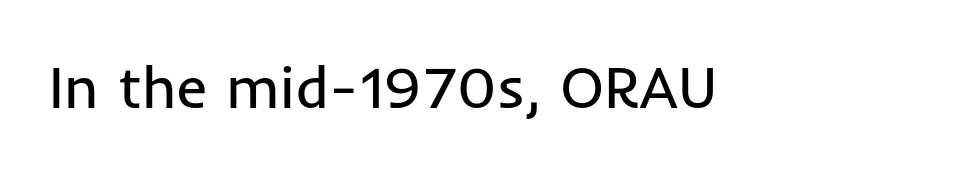
The image shows 59 px regular-weight sans-serif type, upright; set normal letter spacing, not underlined; low stroke contrast and a medium x-height.
